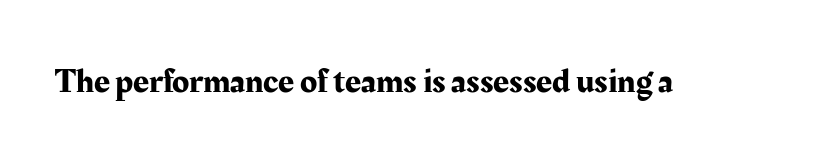
The image shows 35 px serif type, upright; set normal letter spacing, not underlined; medium stroke contrast and a medium x-height.
